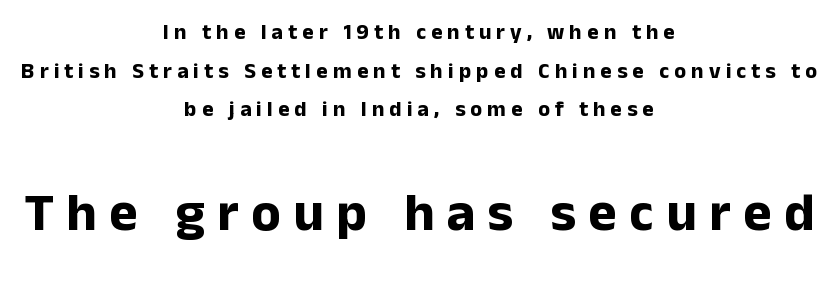
Q: Is the text bold? A: Yes.
Q: Is the text italic (slanted)? A: No, it is upright.
Q: Is the typeface a serif or a sans-serif typeface? A: Sans-serif.
Q: Is the text underlined? A: No.
Q: How is the paragraph aligned? A: Centered.
Q: Is the spacing between letters normal or unusually wide? A: Unusually wide.
Q: Which block of text is set in a larger size, the first (top) or the second (bottom)? A: The second (bottom) one.
Q: Width (condensed, normal, or wide)? A: Normal.
Q: Stroke contrast? A: Low.
Q: x-height? A: Medium.
Q: Monospaced? A: No.
